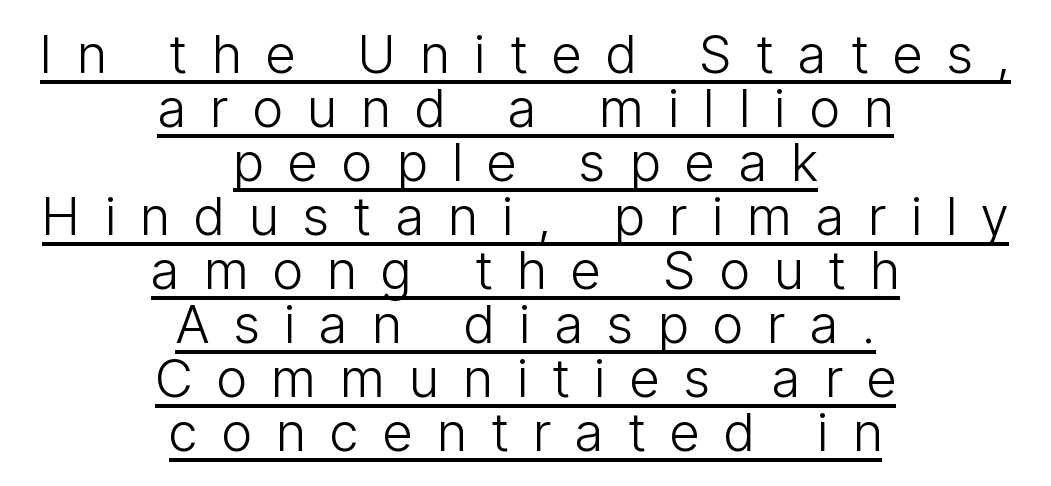
{"serif": "no", "italic": "no", "bold": "no", "weight": "light", "width": "condensed", "stroke_contrast": "low", "x_height": "medium", "monospaced": "no", "underline": "yes", "align": "center", "line_spacing": "tight", "line_spacing_ratio": 1.02, "letter_spacing": "wide", "letter_spacing_em": 0.47, "glyph_px": 53}
